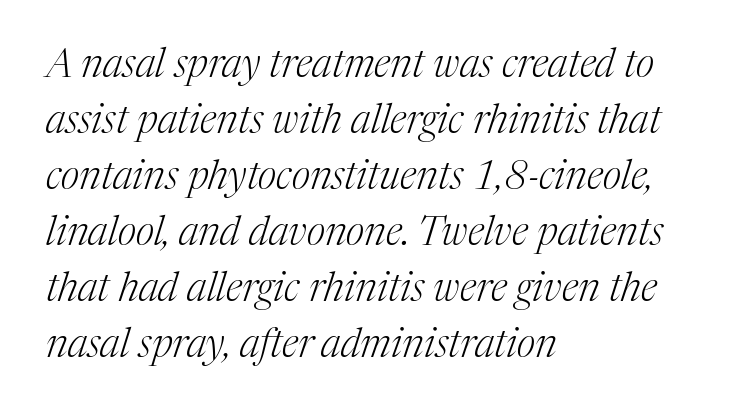
A serif font was chosen for this passage. The passage shown is typed in a proportional face where columns would drift. Clear beneath every line of the passage. This sample uses an oblique cut, with every glyph tilted off the vertical. Standard letterfit; no display-style spreading of the glyphs.
